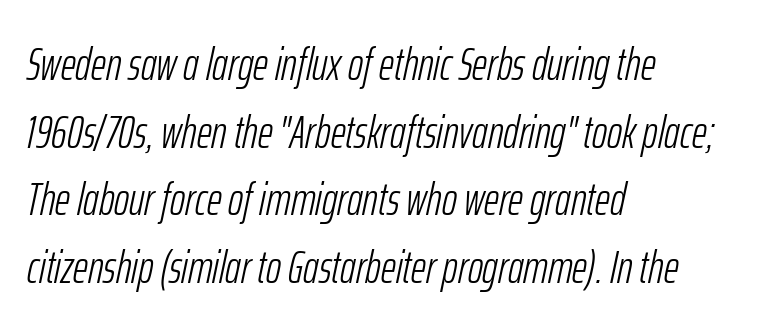
Note the varied advance widths — an 'i' is clearly narrower than an 'm'. The type is set solid horizontally, with unmodified tracking. The text block is weighted toward the left margin, trailing off unevenly rightward. The gap between lines stays unmarked.
